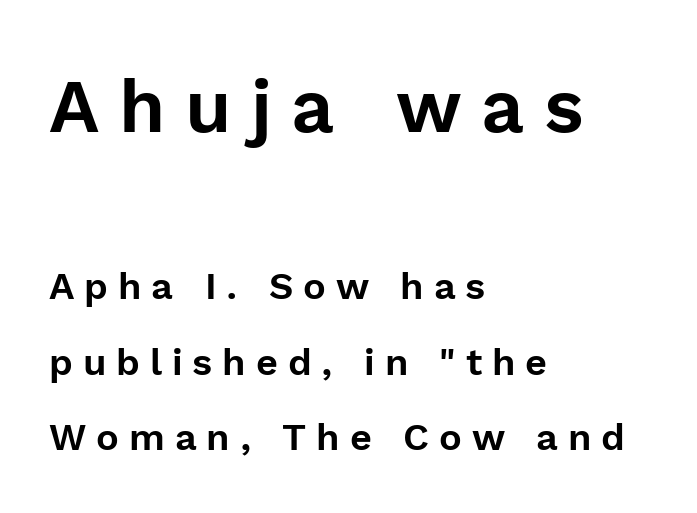
Q: Is the text italic (slanted)? A: No, it is upright.
Q: Is the typeface a serif or a sans-serif typeface? A: Sans-serif.
Q: Is the text underlined? A: No.
Q: How is the paragraph aligned? A: Left-aligned.
Q: Is the spacing between letters normal or unusually wide? A: Unusually wide.
Q: Is the spacing between lines tight, normal or loose? A: Loose.
Q: Which block of text is set in a larger size, the first (top) or the second (bottom)? A: The first (top) one.
Q: Width (condensed, normal, or wide)? A: Normal.
Q: x-height? A: Medium.
Q: Monospaced? A: No.
